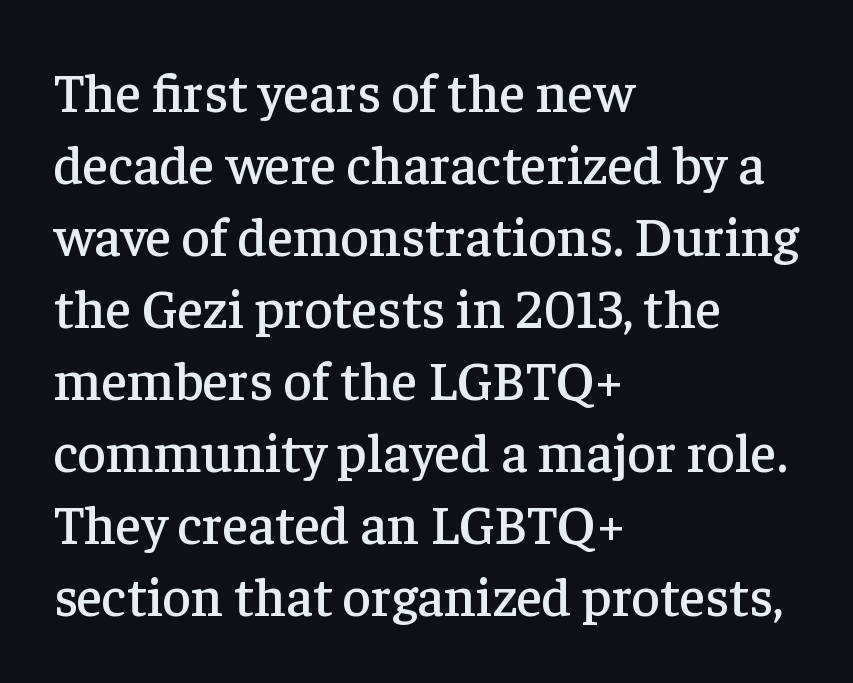
Q: Is the text italic (slanted)? A: No, it is upright.
Q: Is the typeface a serif or a sans-serif typeface? A: Serif.
Q: Is the text underlined? A: No.
Q: How is the paragraph aligned? A: Left-aligned.
Q: Is the spacing between letters normal or unusually wide? A: Normal.
Q: Is the spacing between lines tight, normal or loose? A: Normal.
Q: Width (condensed, normal, or wide)? A: Normal.
Q: Stroke contrast? A: Low.
Q: x-height? A: Medium.
Q: Monospaced? A: No.
